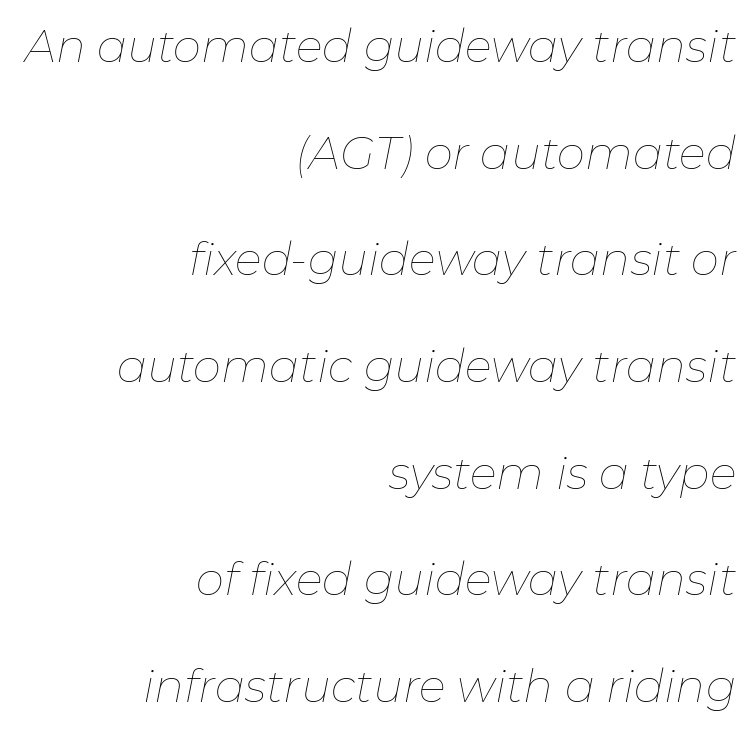
Q: Is the text bold? A: No.
Q: Is the text italic (slanted)? A: Yes, it leans right by about 11 degrees.
Q: Is the text underlined? A: No.
Q: How is the paragraph aligned? A: Right-aligned.
Q: Is the spacing between letters normal or unusually wide? A: Normal.
Q: Is the spacing between lines tight, normal or loose? A: Loose.
Q: Width (condensed, normal, or wide)? A: Normal.
Q: Stroke contrast? A: Low.
Q: x-height? A: Medium.
Q: Monospaced? A: No.
